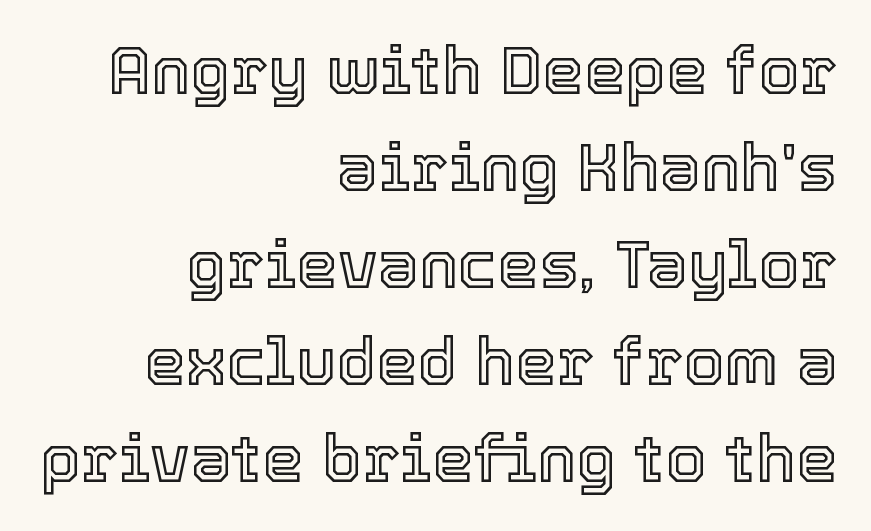
Every character sits straight up, as roman type does. The rendering uses natural spacing where letterforms have individual widths. Visually the block forms a straight wall on the right and a jagged coastline on the left. The leading is moderate, giving the passage an even texture. Between one letter and the next there's only the usual sliver of space.
